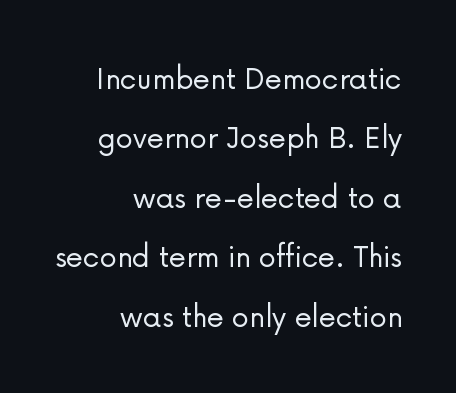
The image shows 35 px light sans-serif type, upright; set right-aligned, normal line spacing (1.7x), normal letter spacing, not underlined; low stroke contrast and a medium x-height.
